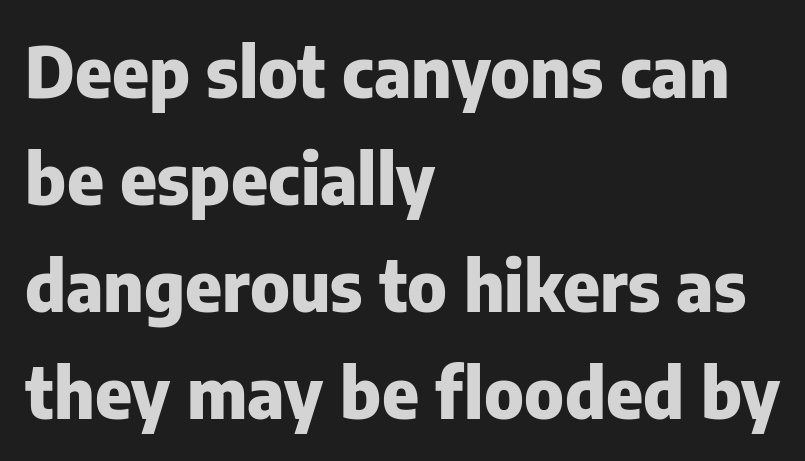
Pretty heavy lettering here — definitely bold. Spacing between characters is what you'd get straight out of the box. Character widths vary here, with narrow letters taking less room than wide ones. Notice how the passage keeps a crisp vertical edge on the left only.
